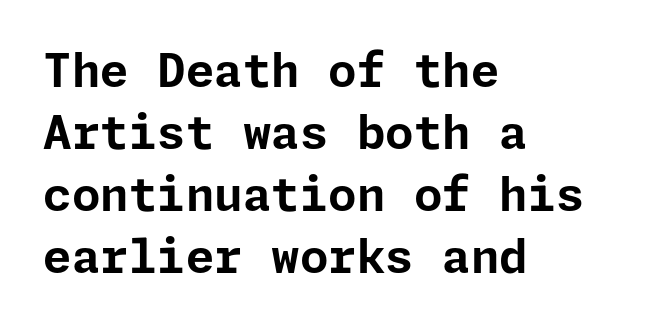
The image shows 46 px bold sans-serif type, upright; set left-aligned, normal line spacing (1.35x), normal letter spacing, not underlined; low stroke contrast and a medium x-height.
